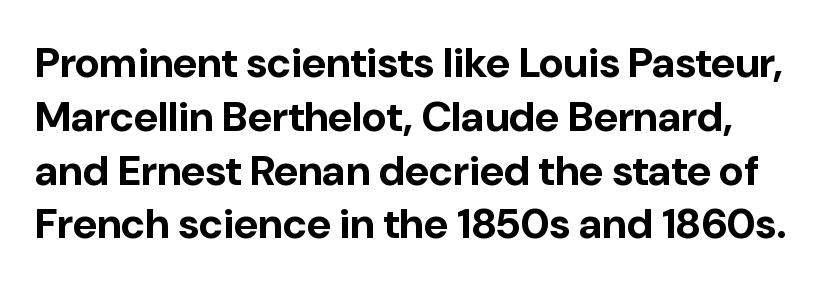
{"serif": "no", "italic": "no", "bold": "yes", "weight": "bold", "width": "normal", "stroke_contrast": "low", "x_height": "medium", "monospaced": "no", "underline": "no", "line_spacing": "normal", "line_spacing_ratio": 1.28, "letter_spacing": "normal", "letter_spacing_em": 0.0, "glyph_px": 42}
